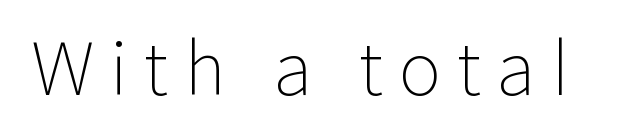
The image shows 72 px light sans-serif type, upright; set unusually wide letter spacing (+0.22 em), not underlined; low stroke contrast and a medium x-height.
